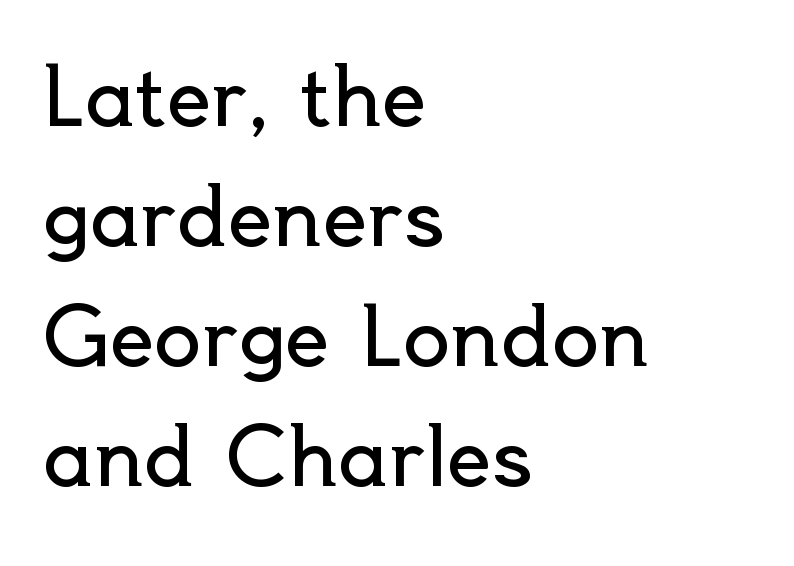
These lines are set flush left with a ragged right edge. Observe the ordinary spacing: letters are neighbours, not strangers. A typesetter would call this proportional, since set widths differ per character. The lines sit at an ordinary, default distance from one another. To sum up the face: it is a sans, with no serifs. A typesetter would mark this as roman, not italic.
